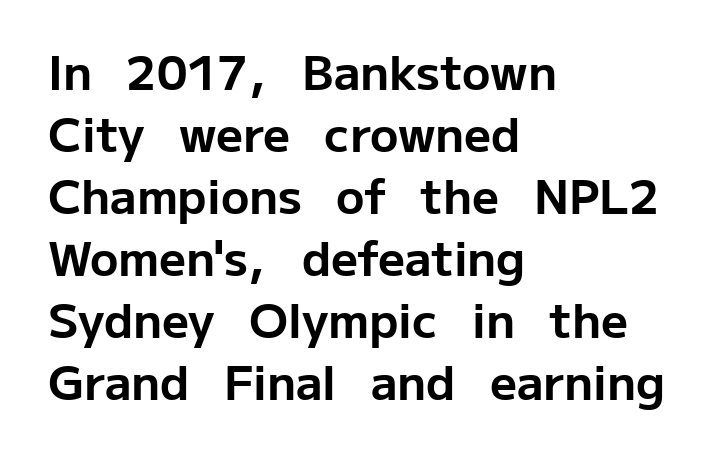
The image shows 47 px bold sans-serif type, upright; set left-aligned, normal line spacing (1.32x), normal letter spacing, not underlined; low stroke contrast and a medium x-height.
